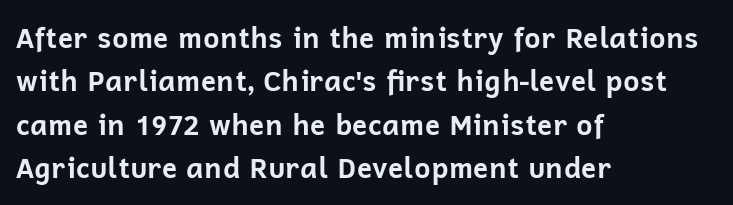
This sample uses plain, unmodified letter spacing. Pretty heavy lettering here — definitely bold. Descenders are the only things crossing below the line. I'd call this a sans setting — the letters go barefoot. Characters remain perfectly vertical along every line. Horizontally, the lines are justified to the leading edge only.
